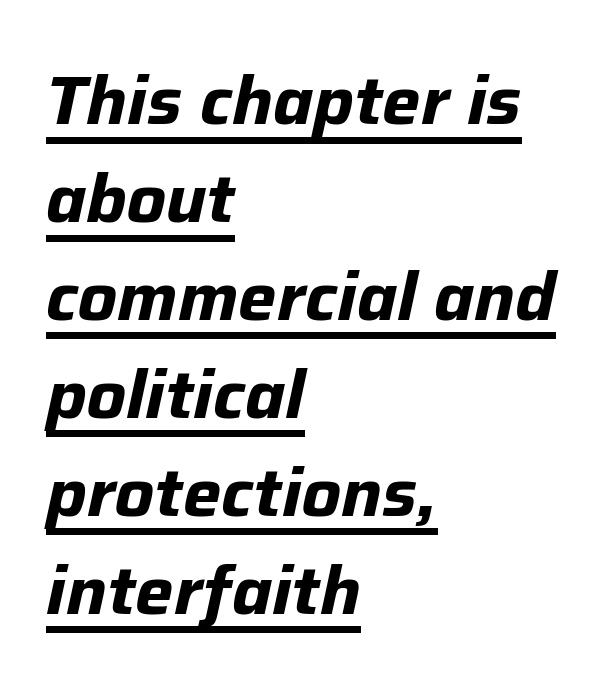
The image shows 68 px bold type, italic (leaning right); set left-aligned, normal line spacing (1.44x), normal letter spacing, underlined; low stroke contrast and a medium x-height.
